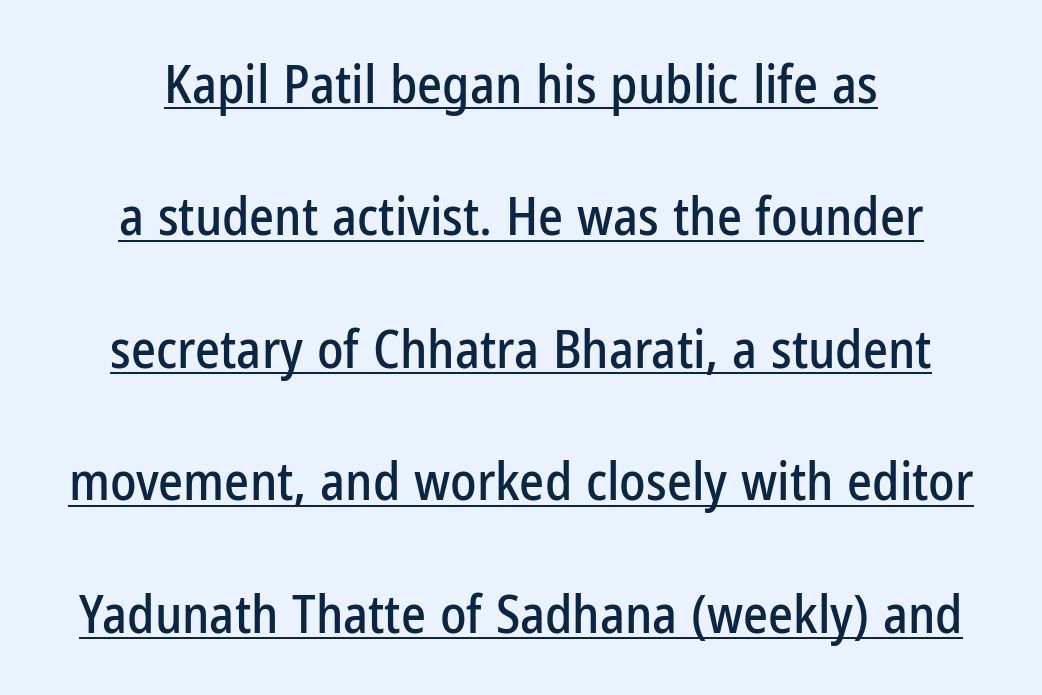
Is the block centered? Yes — each line is placed symmetrically about the middle. Here the designer chose a conventional face with non-uniform glyph widths. The type is set solid horizontally, with unmodified tracking. The line-height multiplier appears high, well above default. Looks like someone drew a line under every word here. A typesetter would label this face a sans.
